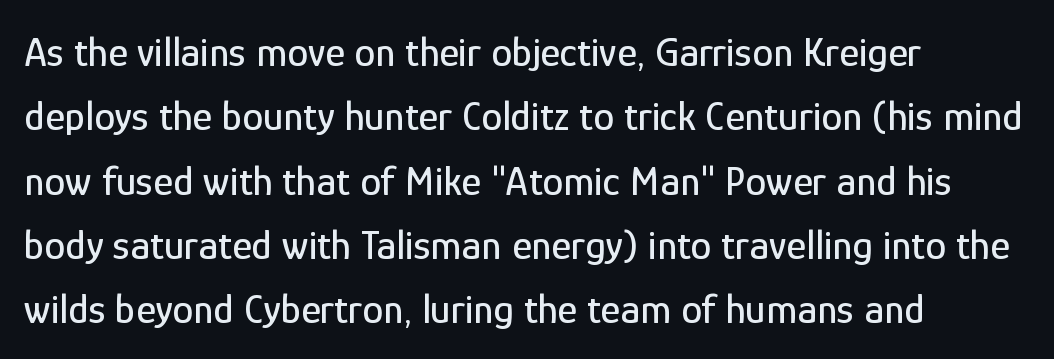
The image shows 42 px condensed sans-serif type, upright; set left-aligned, normal line spacing (1.53x), normal letter spacing, not underlined; low stroke contrast and a medium x-height.
